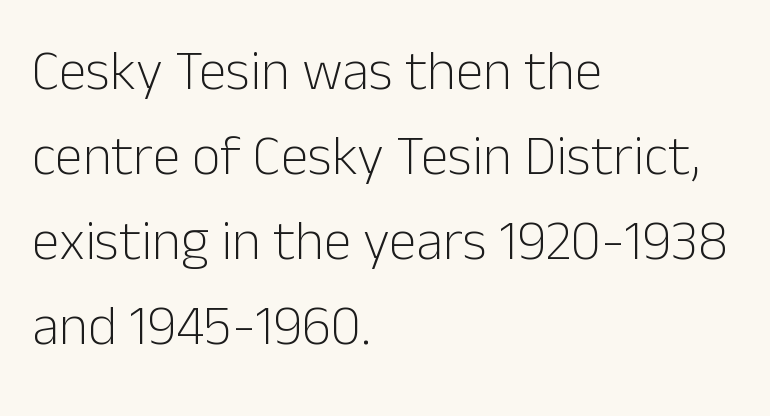
The image shows 56 px light sans-serif type, upright; set left-aligned, normal line spacing (1.52x), normal letter spacing, not underlined; low stroke contrast and a medium x-height.
